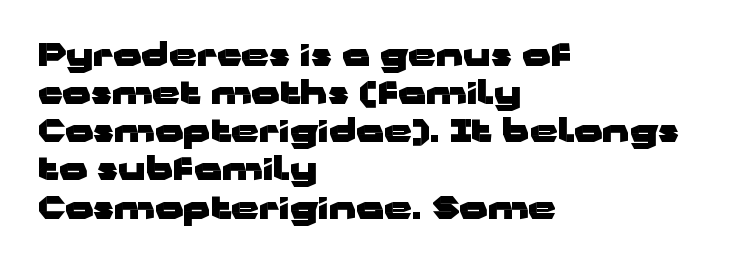
Q: Is the text bold? A: Yes.
Q: Is the text italic (slanted)? A: No, it is upright.
Q: Is the typeface a serif or a sans-serif typeface? A: Sans-serif.
Q: Is the text underlined? A: No.
Q: How is the paragraph aligned? A: Left-aligned.
Q: Is the spacing between letters normal or unusually wide? A: Normal.
Q: Width (condensed, normal, or wide)? A: Wide.
Q: Stroke contrast? A: Low.
Q: x-height? A: Medium.
Q: Monospaced? A: No.
